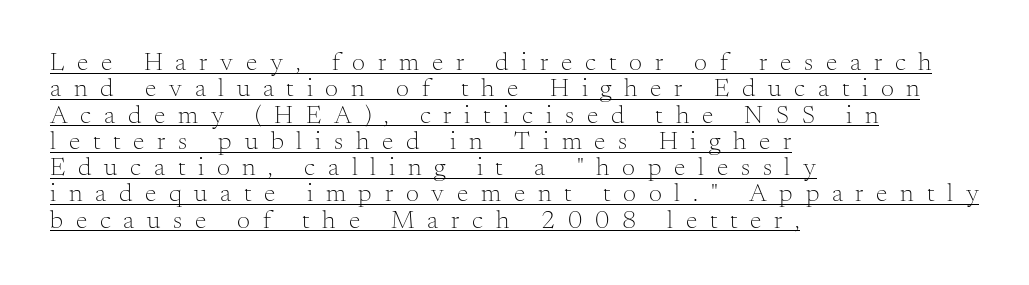
The type sits square on the baseline with zero lean. Weight: not bold — regular or lighter. The text block is weighted toward the left margin, trailing off unevenly rightward. The passage shown is underscored from start to finish. Vertically, the passage feels compressed, each row crowding the next. Is the letter spacing exaggerated? Yes — the characters are pushed far apart.
